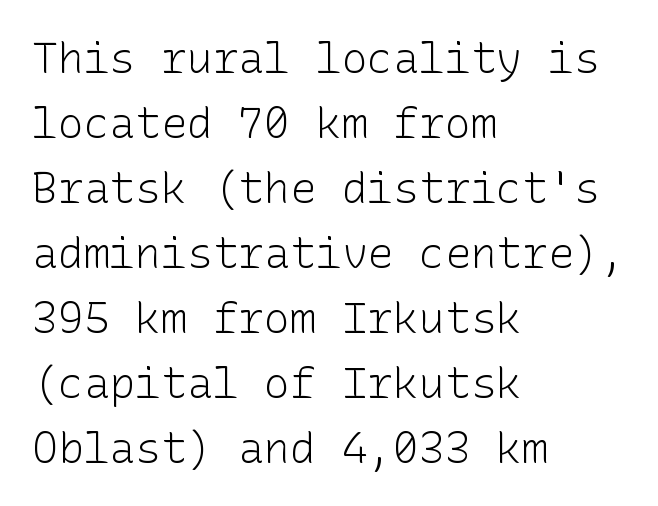
{"serif": "no", "italic": "no", "bold": "no", "weight": "light", "width": "normal", "stroke_contrast": "low", "x_height": "medium", "underline": "no", "align": "left", "line_spacing": "normal", "line_spacing_ratio": 1.51, "letter_spacing": "normal", "letter_spacing_em": 0.0, "glyph_px": 43}
